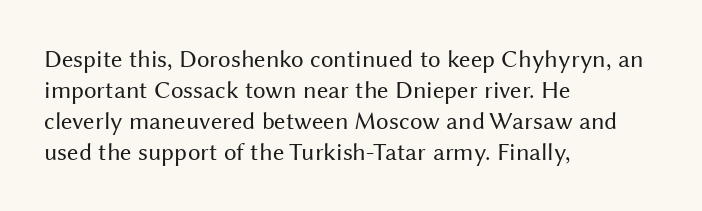
{"italic": "no", "bold": "no", "underline": "no", "align": "left", "line_spacing_ratio": 1.24, "letter_spacing": "normal", "letter_spacing_em": 0.0, "glyph_px": 25}
